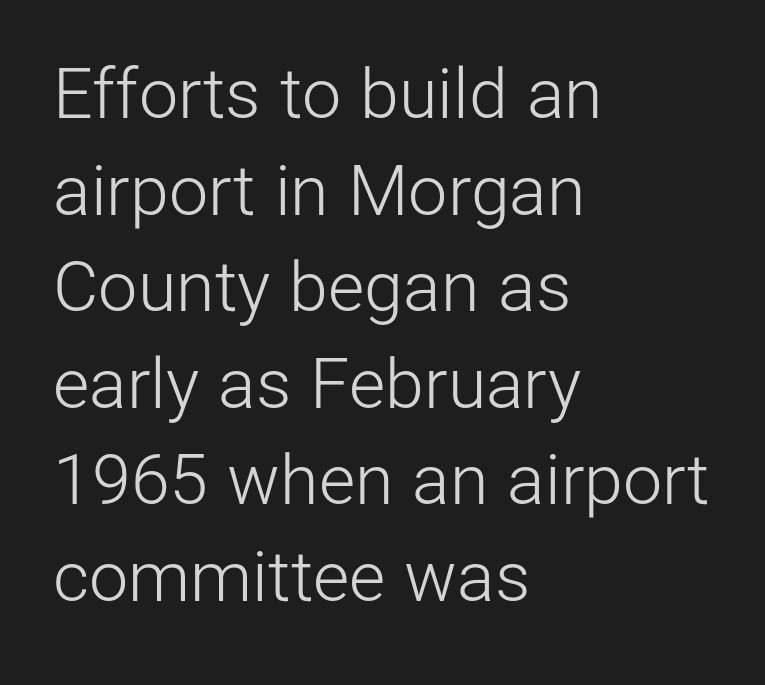
The image shows 70 px light sans-serif type, upright; set left-aligned, normal line spacing (1.38x), normal letter spacing, not underlined; low stroke contrast and a medium x-height.
